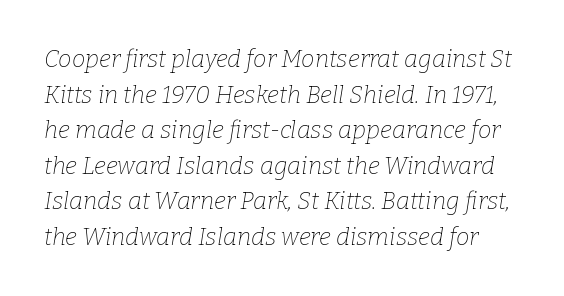
The image shows 24 px text type, italic (leaning right); set normal line spacing (1.48x), normal letter spacing, not underlined.
